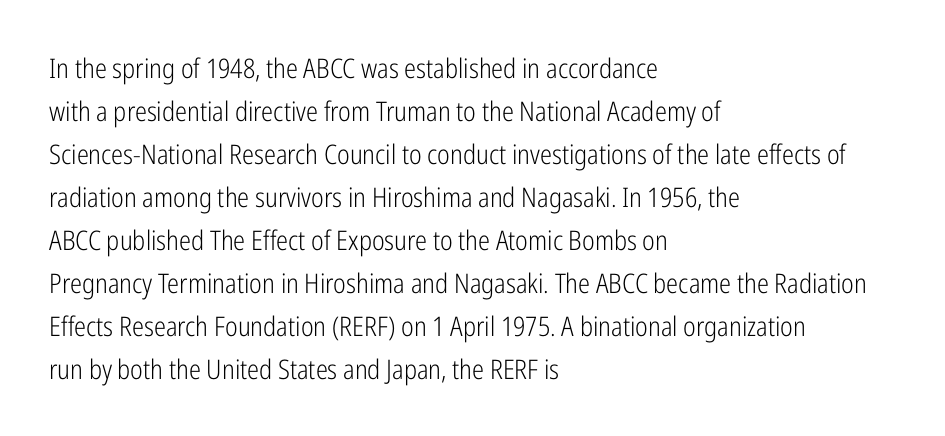
Q: Is the text bold? A: No.
Q: Is the text italic (slanted)? A: No, it is upright.
Q: Is the text underlined? A: No.
Q: How is the paragraph aligned? A: Left-aligned.
Q: Is the spacing between letters normal or unusually wide? A: Normal.
Q: Is the spacing between lines tight, normal or loose? A: Normal.
